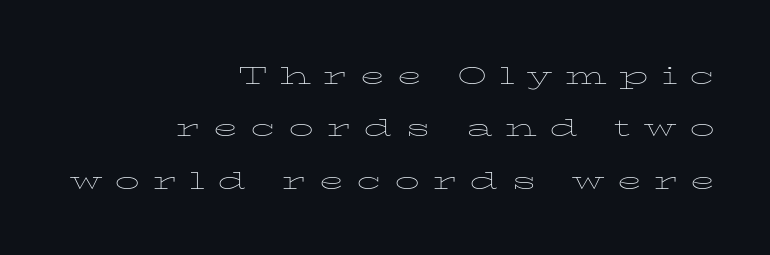
The image shows 25 px text type, upright; set right-aligned, loose line spacing (2.1x), unusually wide letter spacing (+0.5 em), not underlined.
